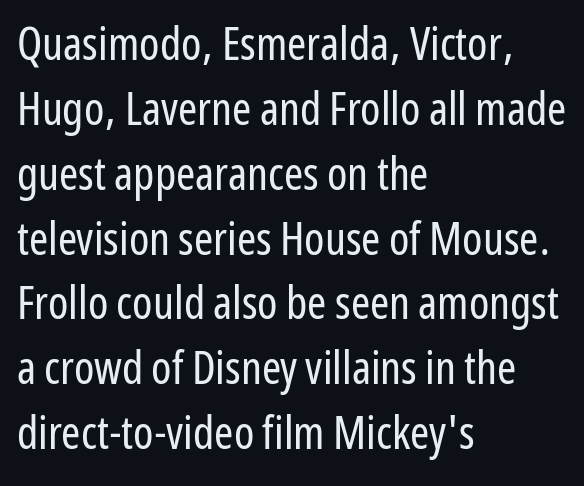
{"serif": "no", "italic": "no", "bold": "no", "weight": "regular", "width": "condensed", "stroke_contrast": "low", "x_height": "medium", "monospaced": "no", "underline": "no", "align": "left", "line_spacing": "normal", "line_spacing_ratio": 1.41, "letter_spacing": "normal", "letter_spacing_em": 0.0, "glyph_px": 46}
